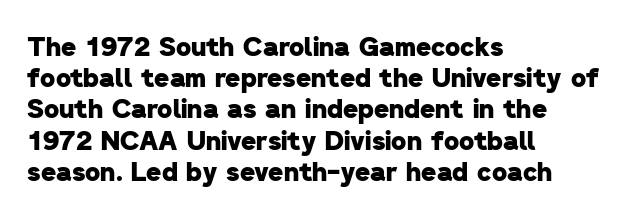
Letters rest on an invisible, unmarked baseline. This sample uses plain, unmodified letter spacing. Students, this is bold: see how much ink each stroke carries. Every row of glyphs begins at an identical x-position on the left.
